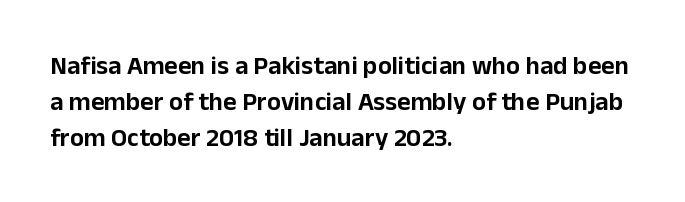
{"italic": "no", "underline": "no", "align": "left", "line_spacing": "normal", "line_spacing_ratio": 1.38, "letter_spacing": "normal", "letter_spacing_em": 0.0, "glyph_px": 26}
